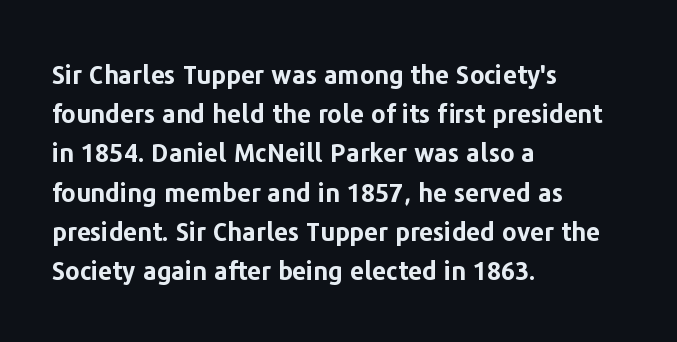
The image shows 25 px bold type, upright; set left-aligned, normal line spacing (1.57x), normal letter spacing, not underlined.
